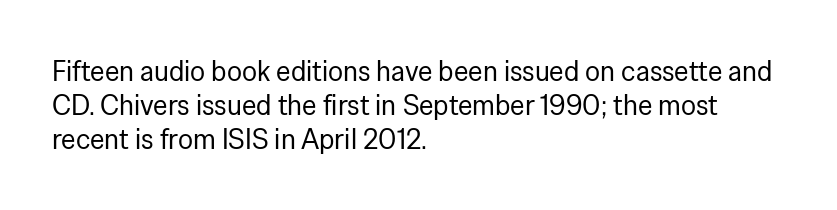
{"serif": "no", "italic": "no", "bold": "no", "weight": "regular", "width": "normal", "stroke_contrast": "low", "x_height": "medium", "monospaced": "no", "underline": "no", "align": "left", "line_spacing_ratio": 1.21, "letter_spacing": "normal", "letter_spacing_em": 0.0, "glyph_px": 28}
